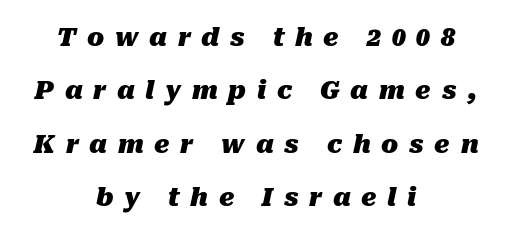
A typesetter would mark this as italic. Display-style spreading of the glyphs; the letterfit is very open. Strong, thick strokes mark this as bold type. Casual observation: everything's sitting right in the middle. Vertical spacing — loose. Underline: absent.
